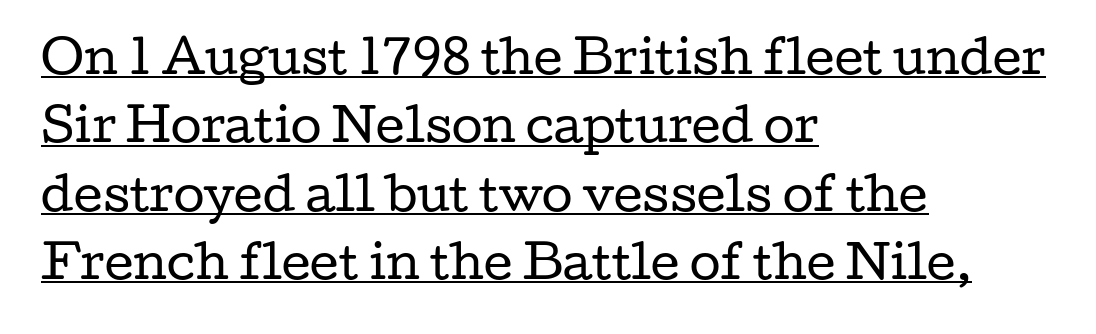
Q: Is the text bold? A: No.
Q: Is the text italic (slanted)? A: No, it is upright.
Q: Is the typeface a serif or a sans-serif typeface? A: Serif.
Q: Is the text underlined? A: Yes.
Q: How is the paragraph aligned? A: Left-aligned.
Q: Is the spacing between letters normal or unusually wide? A: Normal.
Q: Is the spacing between lines tight, normal or loose? A: Normal.
Q: Width (condensed, normal, or wide)? A: Wide.
Q: Stroke contrast? A: Low.
Q: x-height? A: Medium.
Q: Monospaced? A: No.
